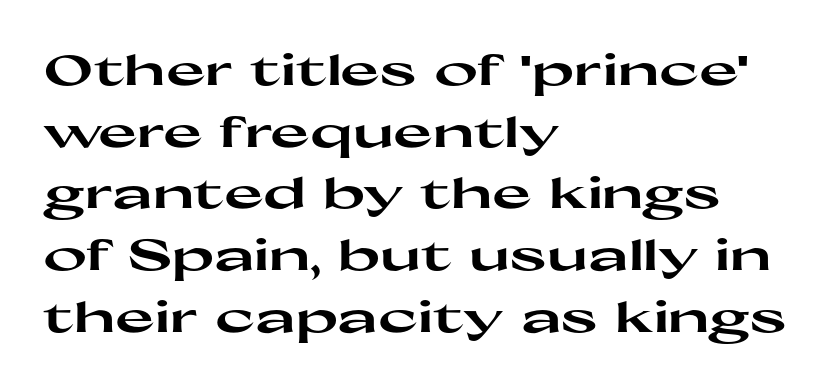
The image shows 42 px heavy, wide sans-serif type, upright; set left-aligned, normal line spacing (1.47x), normal letter spacing, not underlined; high stroke contrast and a medium x-height.
